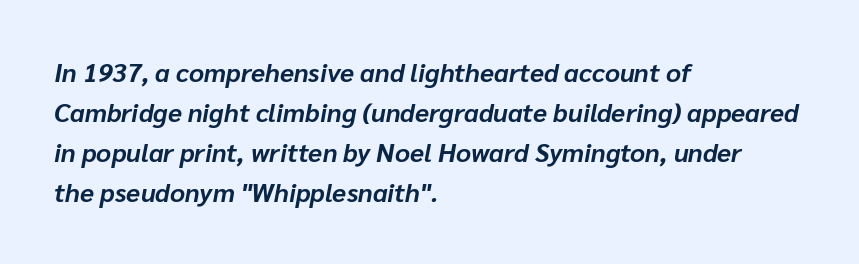
Q: Is the text bold? A: Yes.
Q: Is the text italic (slanted)? A: Yes, it leans right by about 10 degrees.
Q: Is the text underlined? A: No.
Q: How is the paragraph aligned? A: Left-aligned.
Q: Is the spacing between letters normal or unusually wide? A: Normal.
Q: Is the spacing between lines tight, normal or loose? A: Normal.
